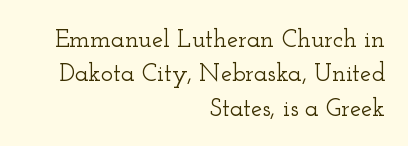
{"italic": "no", "underline": "no", "align": "right", "line_spacing": "normal", "line_spacing_ratio": 1.38, "letter_spacing": "normal", "letter_spacing_em": 0.0, "glyph_px": 25}
